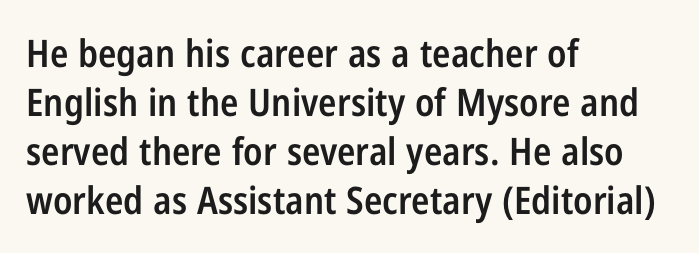
Notice the strokes are somewhat thickened but not fully heavy: this is a semibold. The face used here is proportionally spaced, like ordinary book or web type. Horizontal alignment here is leftward, the default for most running prose. Observe the ordinary spacing: letters are neighbours, not strangers. The font family rendered here belongs to the sans-serif group. This rendering features lettering with no underline.
